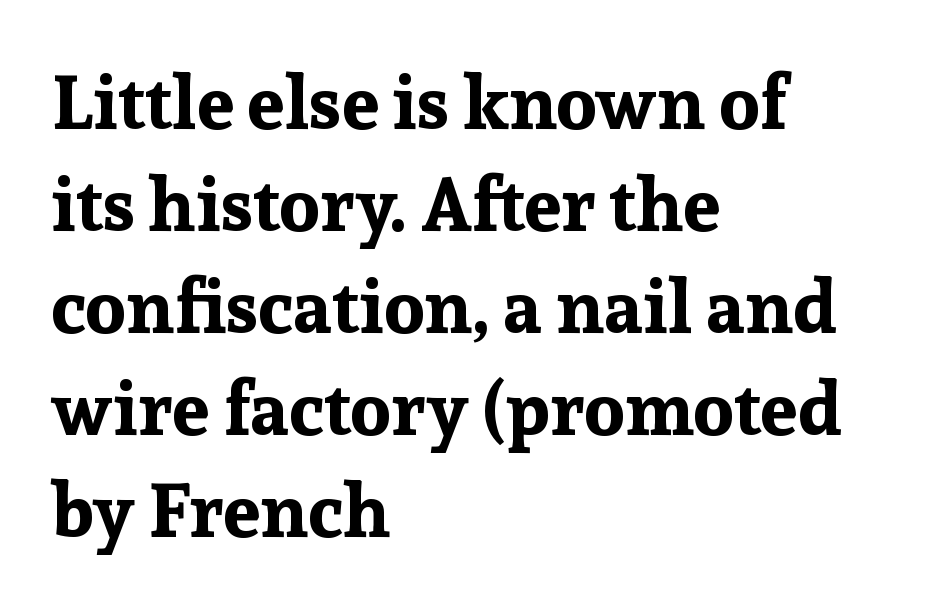
Q: Is the text bold? A: Yes.
Q: Is the text italic (slanted)? A: No, it is upright.
Q: Is the typeface a serif or a sans-serif typeface? A: Serif.
Q: Is the text underlined? A: No.
Q: How is the paragraph aligned? A: Left-aligned.
Q: Is the spacing between letters normal or unusually wide? A: Normal.
Q: Is the spacing between lines tight, normal or loose? A: Normal.
Q: Width (condensed, normal, or wide)? A: Normal.
Q: Stroke contrast? A: Low.
Q: x-height? A: Medium.
Q: Monospaced? A: No.
